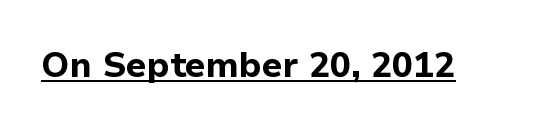
The image shows 35 px bold sans-serif type, upright; set normal letter spacing, underlined; low stroke contrast and a medium x-height.
